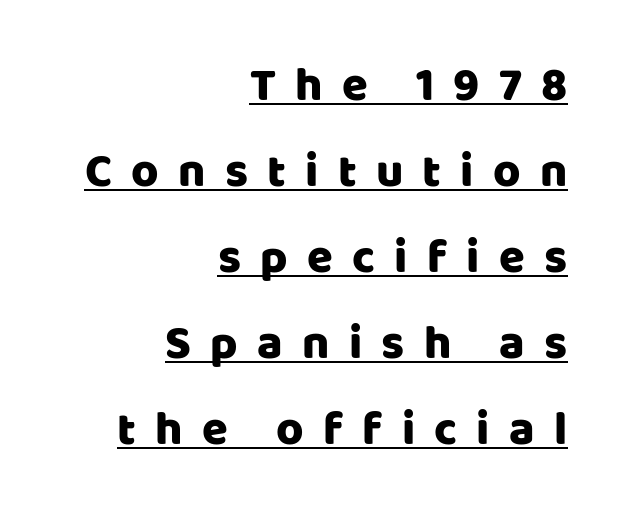
{"serif": "no", "italic": "no", "width": "normal", "stroke_contrast": "low", "x_height": "large", "monospaced": "no", "underline": "yes", "align": "right", "line_spacing_ratio": 1.83, "letter_spacing": "wide", "letter_spacing_em": 0.41, "glyph_px": 47}
